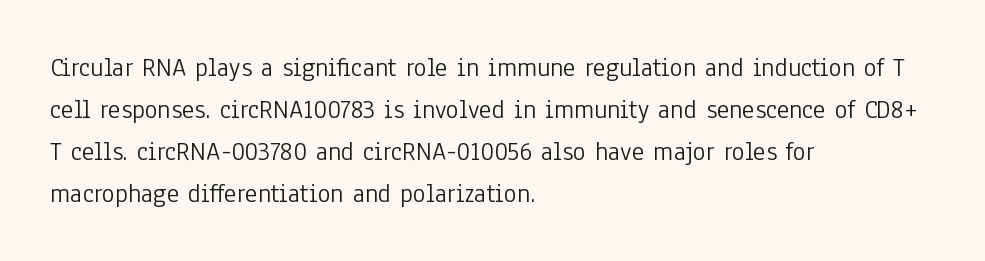
Q: Is the text bold? A: No.
Q: Is the text italic (slanted)? A: No, it is upright.
Q: Is the text underlined? A: No.
Q: How is the paragraph aligned? A: Left-aligned.
Q: Is the spacing between letters normal or unusually wide? A: Normal.
Q: Is the spacing between lines tight, normal or loose? A: Normal.
